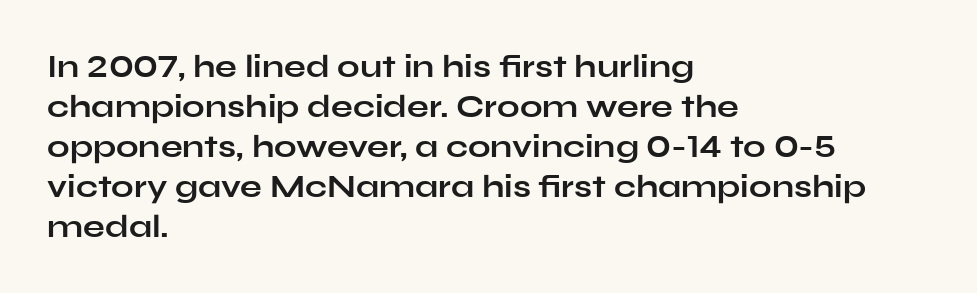
The image shows 32 px bold, wide sans-serif type, upright; set left-aligned, normal line spacing (1.25x), normal letter spacing, not underlined; low stroke contrast and a medium x-height.
